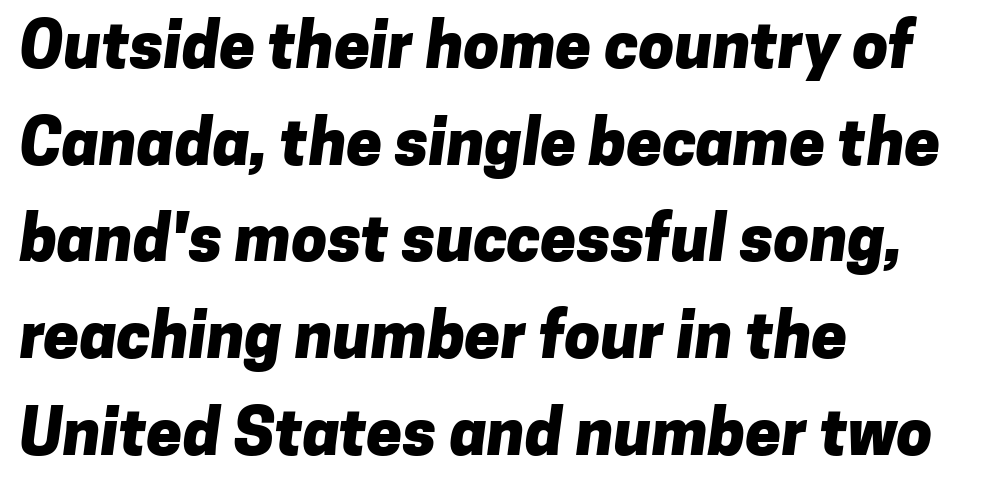
{"serif": "no", "bold": "yes", "weight": "heavy", "width": "normal", "stroke_contrast": "low", "x_height": "medium", "monospaced": "no", "underline": "no", "align": "left", "line_spacing": "normal", "line_spacing_ratio": 1.51, "letter_spacing": "normal", "letter_spacing_em": 0.0, "glyph_px": 64}
